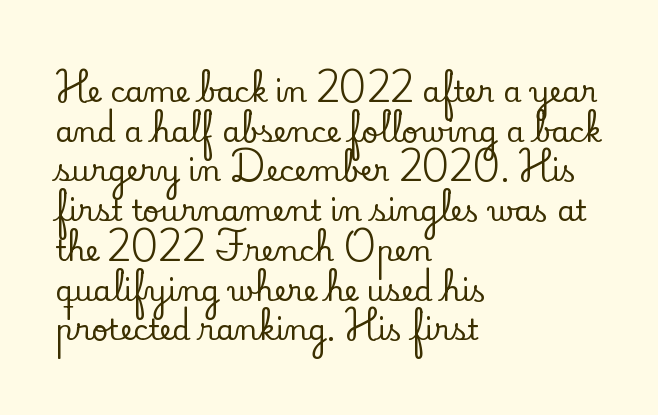
Q: Is the text italic (slanted)? A: No, it is upright.
Q: Is the typeface a serif or a sans-serif typeface? A: Serif.
Q: Is the text underlined? A: No.
Q: How is the paragraph aligned? A: Left-aligned.
Q: Is the spacing between letters normal or unusually wide? A: Normal.
Q: Is the spacing between lines tight, normal or loose? A: Normal.
Q: Width (condensed, normal, or wide)? A: Normal.
Q: Stroke contrast? A: Low.
Q: x-height? A: Small.
Q: Monospaced? A: No.
